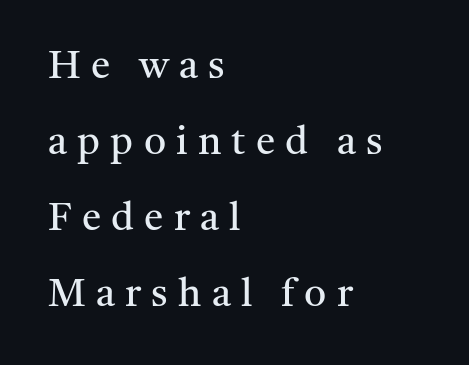
{"serif": "yes", "italic": "no", "bold": "no", "weight": "regular", "width": "normal", "stroke_contrast": "medium", "x_height": "medium", "monospaced": "no", "underline": "no", "align": "left", "line_spacing": "loose", "line_spacing_ratio": 1.95, "letter_spacing": "wide", "letter_spacing_em": 0.26, "glyph_px": 39}
